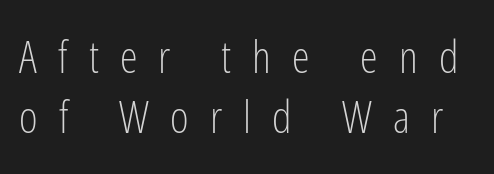
The designer went with a sans here, leaving each stem footless. The characters are drawn with everyday or finer stroke widths. Rule under the text: the space is simply empty. Each new line begins a customary step beneath the previous one. Caption: expanded tracking, letters set apart. The specimen reads as upright at a glance.
